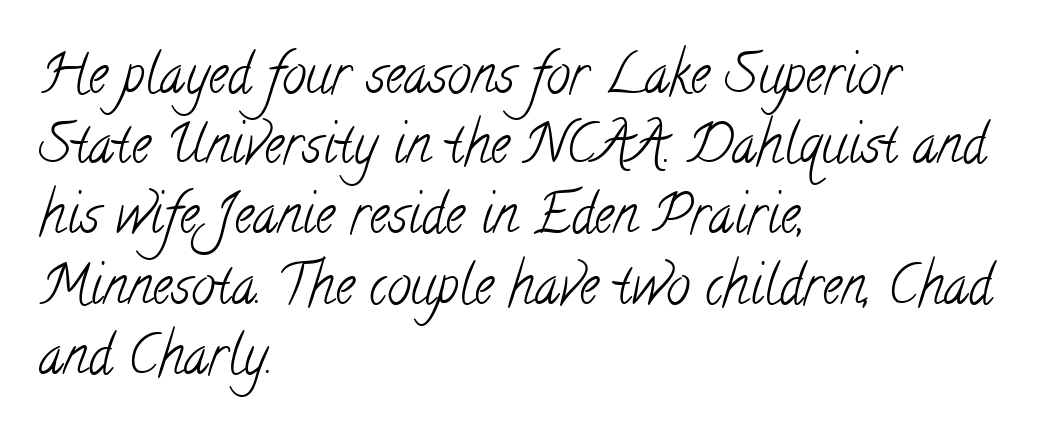
Q: Is the text bold? A: No.
Q: Is the typeface a serif or a sans-serif typeface? A: Serif.
Q: Is the text underlined? A: No.
Q: How is the paragraph aligned? A: Left-aligned.
Q: Is the spacing between letters normal or unusually wide? A: Normal.
Q: Is the spacing between lines tight, normal or loose? A: Normal.
Q: Width (condensed, normal, or wide)? A: Condensed.
Q: Stroke contrast? A: Low.
Q: x-height? A: Small.
Q: Monospaced? A: No.
